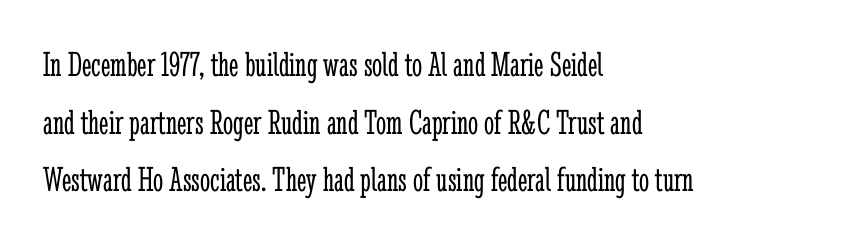
{"serif": "yes", "italic": "no", "bold": "no", "weight": "light", "width": "condensed", "stroke_contrast": "low", "x_height": "medium", "monospaced": "no", "underline": "no", "align": "left", "line_spacing": "normal", "line_spacing_ratio": 1.6, "letter_spacing": "normal", "letter_spacing_em": 0.0, "glyph_px": 36}
